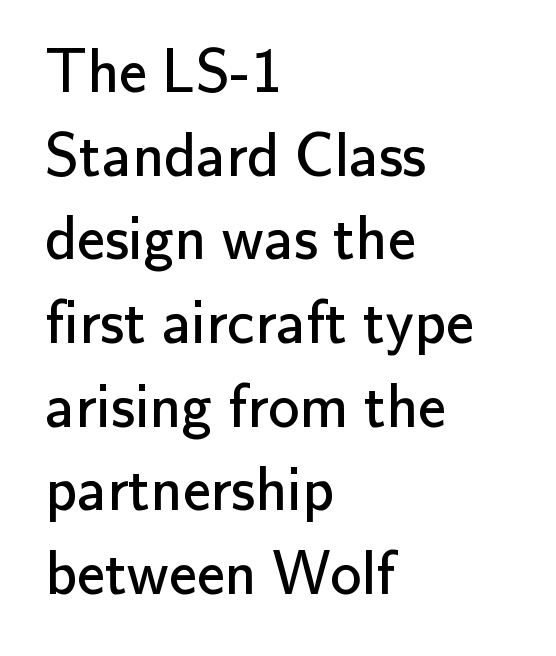
The image shows 62 px regular-weight sans-serif type, upright; set left-aligned, normal line spacing (1.35x), normal letter spacing, not underlined; low stroke contrast and a small x-height.
